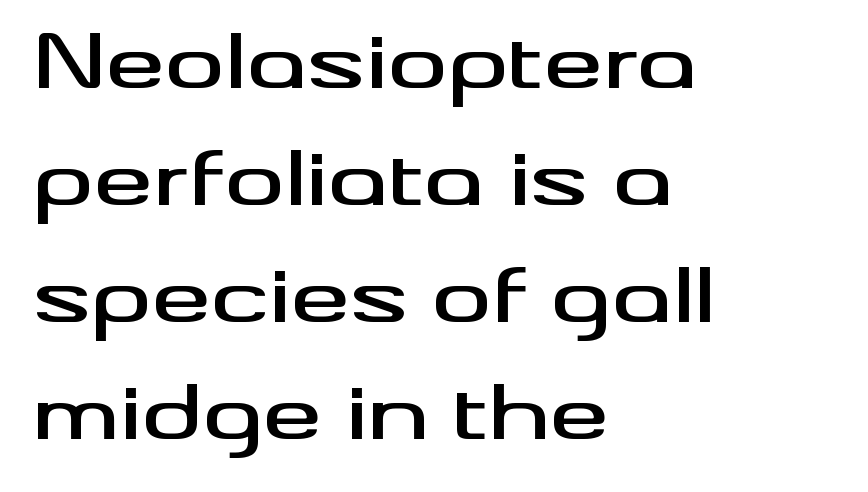
Q: Is the text italic (slanted)? A: No, it is upright.
Q: Is the typeface a serif or a sans-serif typeface? A: Sans-serif.
Q: Is the text underlined? A: No.
Q: How is the paragraph aligned? A: Left-aligned.
Q: Is the spacing between letters normal or unusually wide? A: Normal.
Q: Is the spacing between lines tight, normal or loose? A: Normal.
Q: Width (condensed, normal, or wide)? A: Wide.
Q: Stroke contrast? A: Medium.
Q: x-height? A: Small.
Q: Monospaced? A: No.
